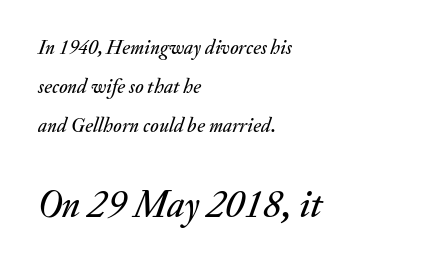
{"italic": "yes", "lean": "right", "slant_degrees": 20, "width": "normal", "stroke_contrast": "medium", "x_height": "small", "monospaced": "no", "underline": "no", "align": "left", "line_spacing": "loose", "line_spacing_ratio": 1.96, "letter_spacing": "normal", "letter_spacing_em": 0.0, "larger_block": "second", "size_ratio": 1.95, "glyph_px": 39}
